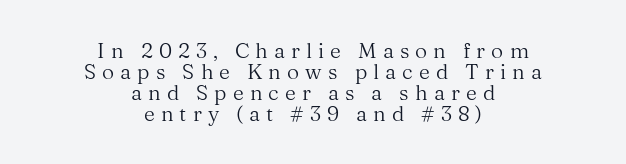
Q: Is the text bold? A: No.
Q: Is the text italic (slanted)? A: No, it is upright.
Q: Is the text underlined? A: No.
Q: How is the paragraph aligned? A: Centered.
Q: Is the spacing between letters normal or unusually wide? A: Unusually wide.
Q: Is the spacing between lines tight, normal or loose? A: Tight.
